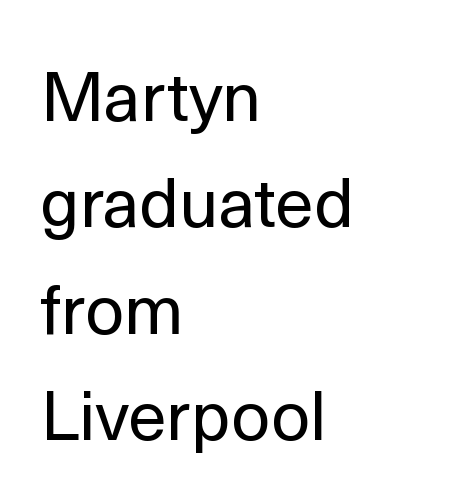
These lines are rendered in a variable-pitch font. Only glyphs here, with clear space below each row. Evenly set lines give the paragraph a standard silhouette. In terms of posture, this sample is upright.
